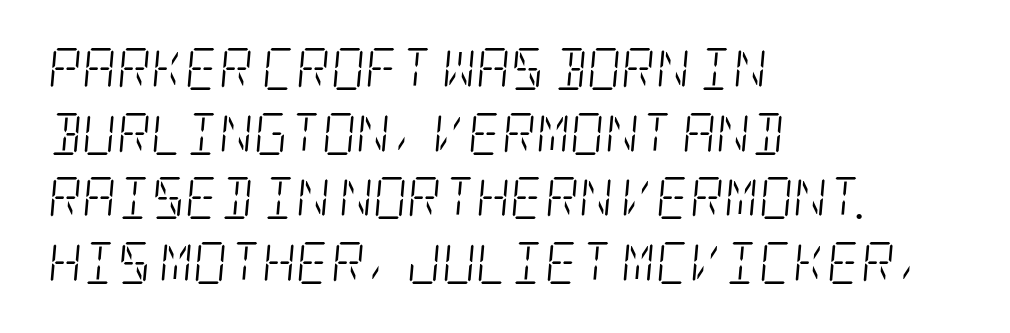
Interline gaps are of average width in this sample. Descenders are the only things crossing below the line. The weight would be labelled regular, book, light, or lighter still. One-word summary of the alignment: left. Quick note: italic. Observe the serifs anchoring each vertical stroke in this sample.
